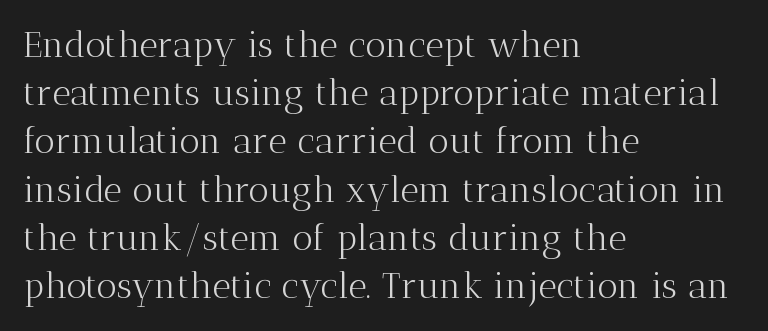
Q: Is the text bold? A: No.
Q: Is the text italic (slanted)? A: No, it is upright.
Q: Is the typeface a serif or a sans-serif typeface? A: Serif.
Q: Is the text underlined? A: No.
Q: How is the paragraph aligned? A: Left-aligned.
Q: Is the spacing between letters normal or unusually wide? A: Normal.
Q: Is the spacing between lines tight, normal or loose? A: Normal.
Q: Width (condensed, normal, or wide)? A: Normal.
Q: Stroke contrast? A: Medium.
Q: x-height? A: Medium.
Q: Monospaced? A: No.
